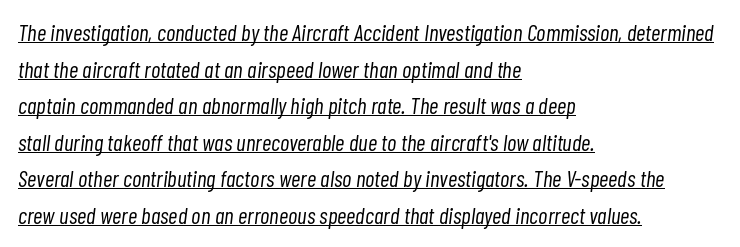
{"italic": "yes", "lean": "right", "slant_degrees": 7, "bold": "no", "underline": "yes", "align": "left", "line_spacing": "normal", "line_spacing_ratio": 1.59, "letter_spacing": "normal", "letter_spacing_em": 0.0, "glyph_px": 23}
